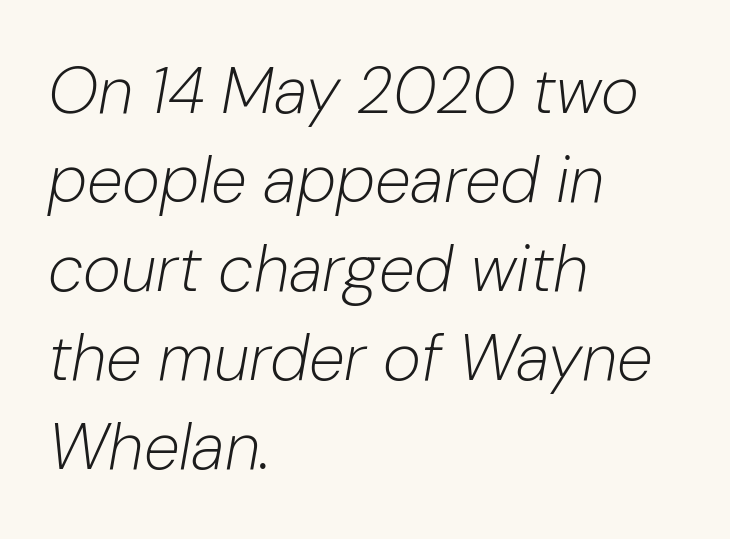
{"italic": "yes", "lean": "right", "slant_degrees": 10, "bold": "no", "weight": "light", "width": "normal", "stroke_contrast": "low", "x_height": "medium", "monospaced": "no", "underline": "no", "align": "left", "line_spacing": "normal", "line_spacing_ratio": 1.37, "letter_spacing": "normal", "letter_spacing_em": 0.0, "glyph_px": 65}
